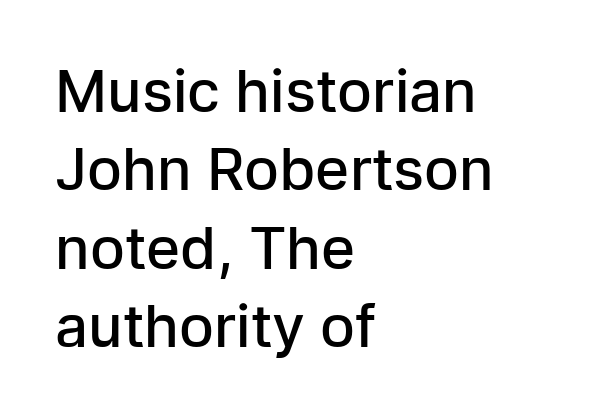
The image shows 58 px semibold sans-serif type, upright; set left-aligned, normal line spacing (1.35x), normal letter spacing, not underlined; low stroke contrast and a medium x-height.
